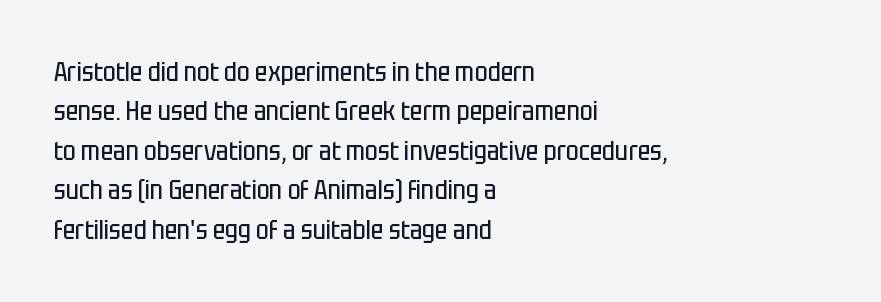
Q: Is the text bold? A: No.
Q: Is the text italic (slanted)? A: No, it is upright.
Q: Is the text underlined? A: No.
Q: How is the paragraph aligned? A: Left-aligned.
Q: Is the spacing between letters normal or unusually wide? A: Normal.
Q: Is the spacing between lines tight, normal or loose? A: Normal.
